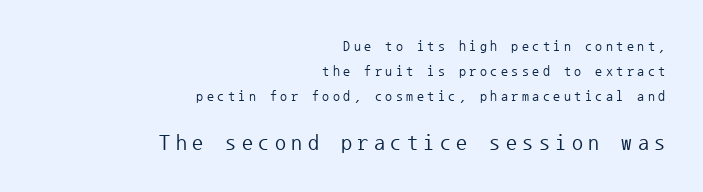
{"italic": "no", "bold": "no", "underline": "no", "align": "right", "line_spacing_ratio": 1.79, "letter_spacing": "wide", "letter_spacing_em": 0.25, "larger_block": "second", "size_ratio": 1.57, "glyph_px": 22}
